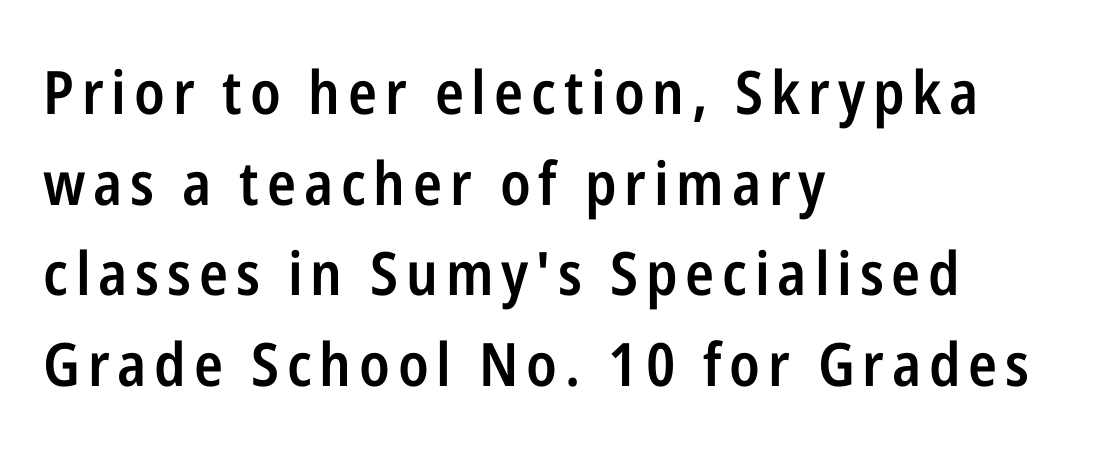
{"serif": "no", "italic": "no", "bold": "semi", "weight": "semibold", "width": "condensed", "stroke_contrast": "low", "x_height": "medium", "monospaced": "no", "underline": "no", "align": "left", "line_spacing": "normal", "line_spacing_ratio": 1.51, "glyph_px": 60}
